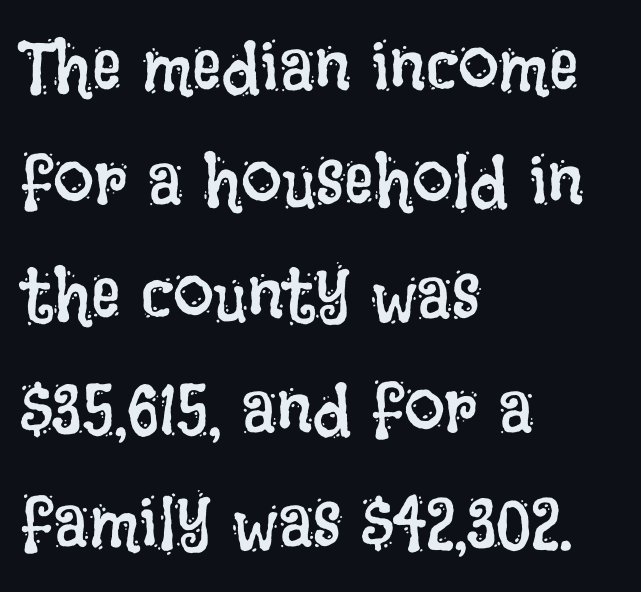
{"italic": "no", "bold": "no", "weight": "regular", "width": "condensed", "stroke_contrast": "low", "x_height": "large", "monospaced": "no", "underline": "no", "align": "left", "line_spacing": "normal", "line_spacing_ratio": 1.56, "letter_spacing": "normal", "letter_spacing_em": 0.0, "glyph_px": 73}
